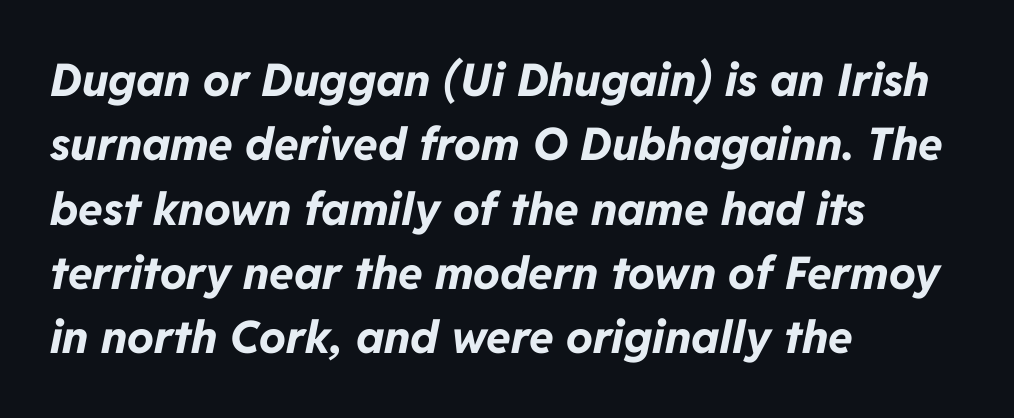
{"italic": "yes", "lean": "right", "slant_degrees": 11, "bold": "yes", "weight": "bold", "width": "normal", "stroke_contrast": "low", "x_height": "medium", "monospaced": "no", "underline": "no", "align": "left", "line_spacing": "normal", "line_spacing_ratio": 1.43, "letter_spacing": "normal", "letter_spacing_em": 0.0, "glyph_px": 45}
